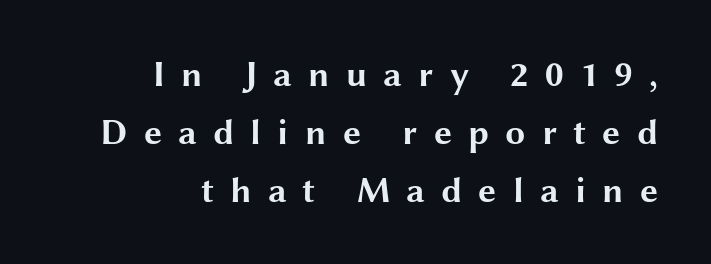
The image shows 36 px bold, wide sans-serif type, upright; set right-aligned, normal line spacing (1.61x), unusually wide letter spacing (+0.45 em), not underlined; medium stroke contrast and a medium x-height.
